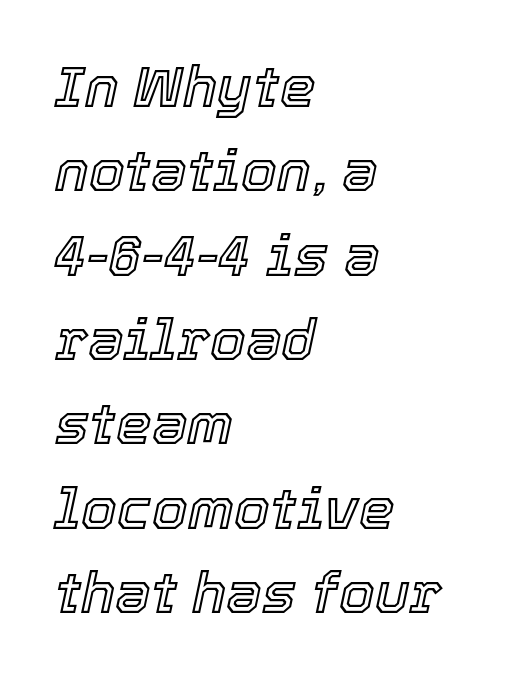
{"italic": "yes", "lean": "right", "slant_degrees": 12, "width": "normal", "x_height": "medium", "monospaced": "no", "underline": "no", "align": "left", "line_spacing": "normal", "line_spacing_ratio": 1.48, "letter_spacing": "normal", "letter_spacing_em": 0.0, "glyph_px": 57}
